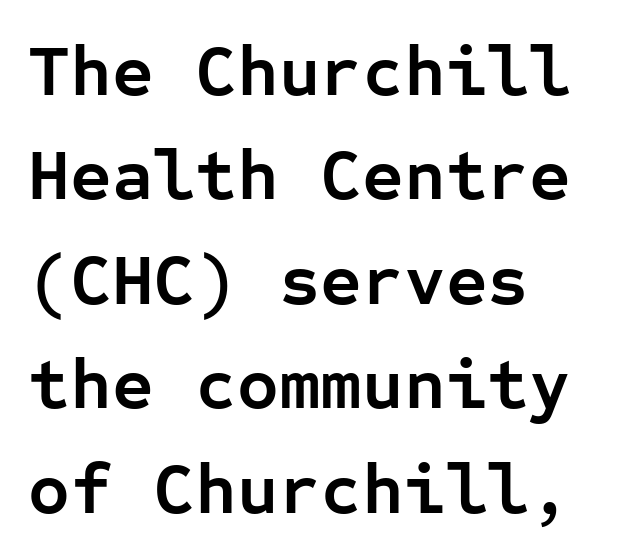
Horizontal bands of white between lines are of average thickness. Font category for this specimen: sans-serif. No word sits above an underline. You'd pick this weight for a headline — it's a proper bold. How are the letters spaced? Ordinarily, with no added tracking. The passage shown is typed in a monospace face where columns stay perfectly aligned.
